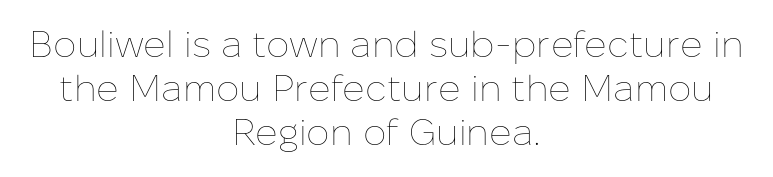
It's the straight-up-and-down kind of type. The words here are not underlined. Where is the straight margin? There isn't one; the lines are centered. Weight: not bold — regular or lighter.
